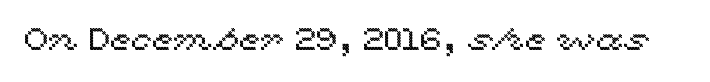
The image shows 31 px wide type; set normal letter spacing, not underlined; a medium x-height.
